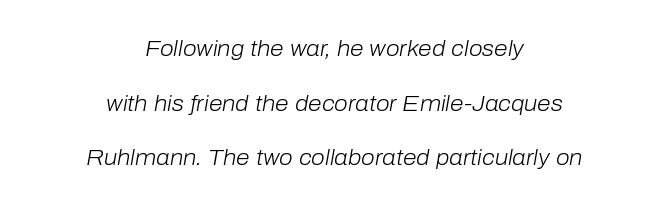
The image shows 22 px text type, italic (leaning right); set centered, loose line spacing (2.48x), normal letter spacing, not underlined.
